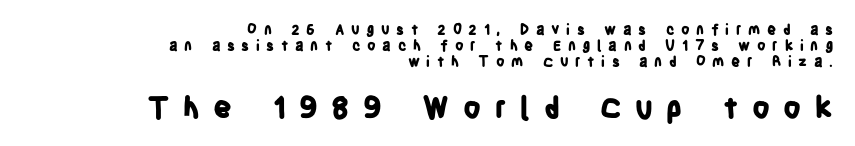
Q: Is the text bold? A: Yes.
Q: Is the text italic (slanted)? A: No, it is upright.
Q: Is the typeface a serif or a sans-serif typeface? A: Sans-serif.
Q: Is the text underlined? A: No.
Q: How is the paragraph aligned? A: Right-aligned.
Q: Is the spacing between letters normal or unusually wide? A: Unusually wide.
Q: Is the spacing between lines tight, normal or loose? A: Tight.
Q: Which block of text is set in a larger size, the first (top) or the second (bottom)? A: The second (bottom) one.
Q: Width (condensed, normal, or wide)? A: Condensed.
Q: Stroke contrast? A: Low.
Q: x-height? A: Large.
Q: Monospaced? A: No.
